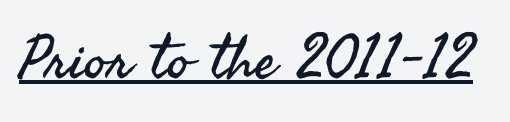
The image shows 61 px regular-weight sans-serif type; set normal letter spacing, underlined; medium stroke contrast and a small x-height.
